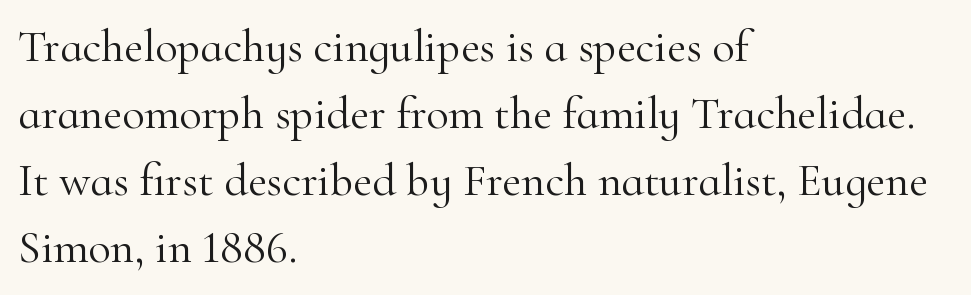
{"serif": "yes", "italic": "no", "bold": "no", "weight": "light", "width": "normal", "stroke_contrast": "high", "x_height": "small", "monospaced": "no", "underline": "no", "align": "left", "line_spacing": "normal", "line_spacing_ratio": 1.46, "letter_spacing": "normal", "letter_spacing_em": 0.0, "glyph_px": 46}
